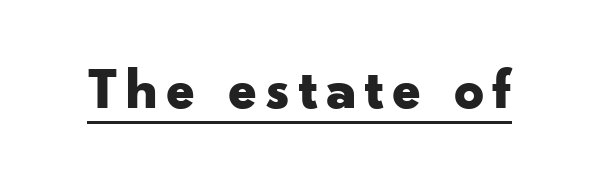
The image shows 59 px bold, wide sans-serif type, upright; set underlined; low stroke contrast and a small x-height.
